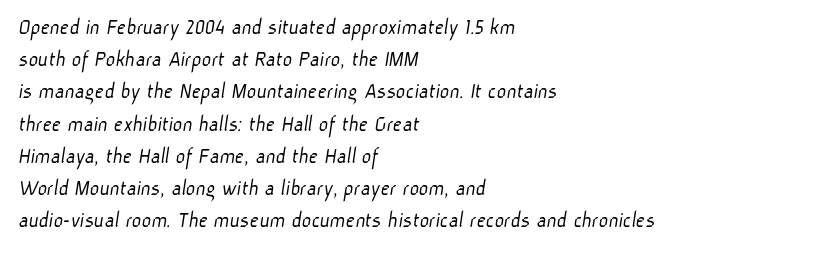
The image shows 23 px text type; set left-aligned, normal line spacing (1.4x), normal letter spacing, not underlined.
